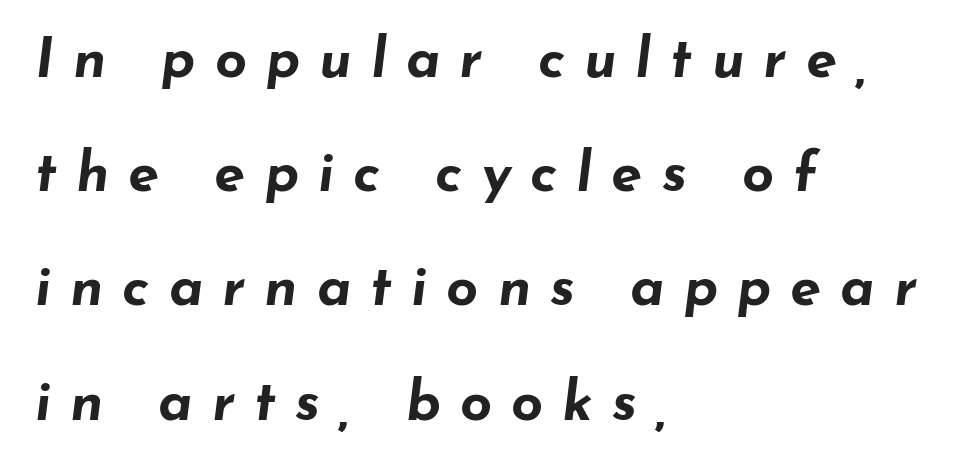
Loosely led — the rows are spread out. Character widths vary here, with narrow letters taking less room than wide ones. Left-aligned paragraph, ragged on the right. The rendering applies a slant to the glyphs. Its strokes are broad and dark, the hallmark of bold type.
